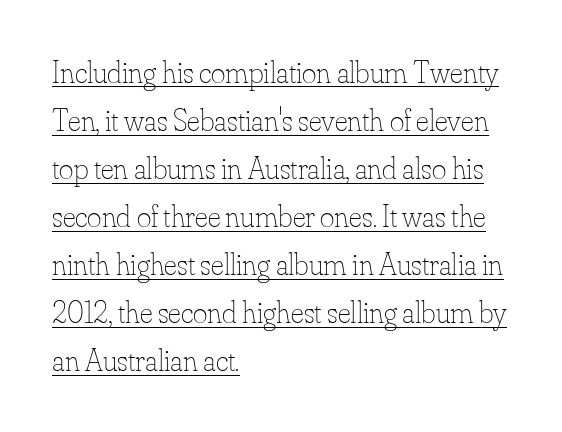
The image shows 31 px thin type, upright; set left-aligned, normal line spacing (1.55x), normal letter spacing, underlined; low stroke contrast and a small x-height.
